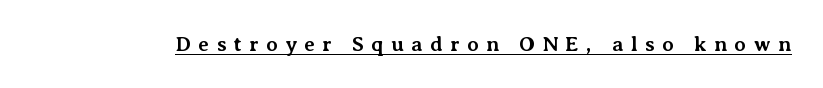
The image shows 21 px bold type, upright; set unusually wide letter spacing (+0.35 em), underlined.
